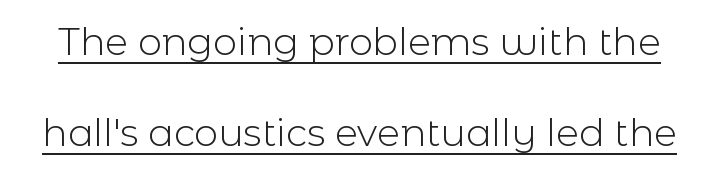
{"serif": "no", "italic": "no", "bold": "no", "weight": "light", "width": "normal", "x_height": "medium", "monospaced": "no", "underline": "yes", "line_spacing": "loose", "line_spacing_ratio": 2.39, "letter_spacing": "normal", "letter_spacing_em": 0.0, "glyph_px": 38}
